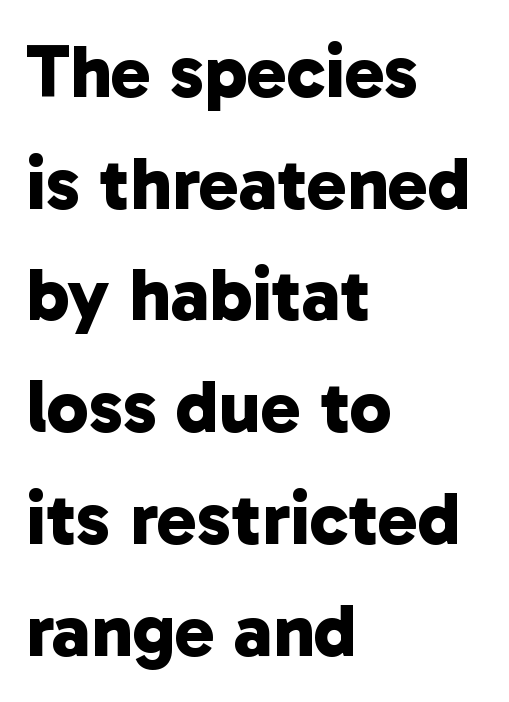
{"serif": "no", "bold": "yes", "weight": "bold", "width": "normal", "stroke_contrast": "low", "x_height": "medium", "monospaced": "no", "underline": "no", "align": "left", "line_spacing": "normal", "line_spacing_ratio": 1.49, "letter_spacing": "normal", "letter_spacing_em": 0.0, "glyph_px": 75}
